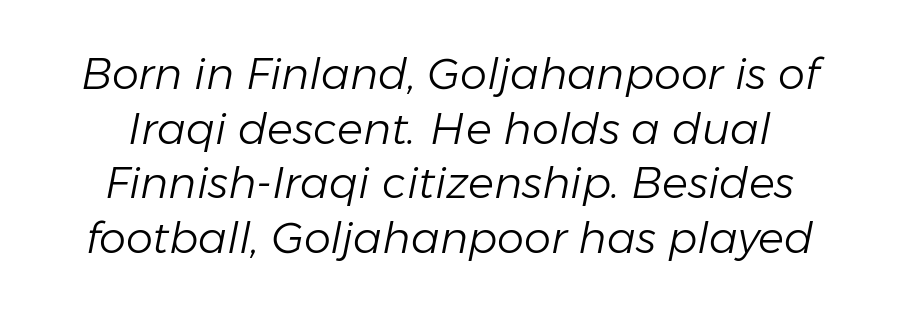
Q: Is the text bold? A: No.
Q: Is the text italic (slanted)? A: Yes, it leans right by about 11 degrees.
Q: Is the text underlined? A: No.
Q: Is the spacing between letters normal or unusually wide? A: Normal.
Q: Is the spacing between lines tight, normal or loose? A: Normal.
Q: Width (condensed, normal, or wide)? A: Normal.
Q: Stroke contrast? A: Low.
Q: x-height? A: Medium.
Q: Monospaced? A: No.
